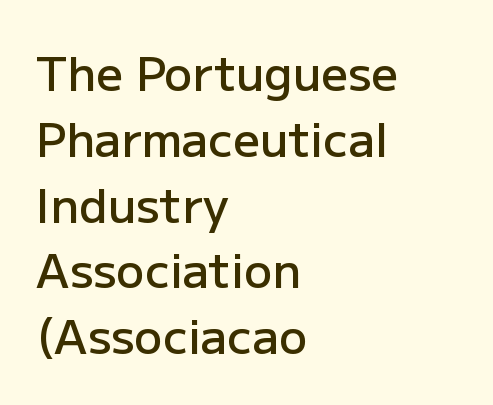
The image shows 47 px semibold sans-serif type, upright; set left-aligned, normal line spacing (1.4x), normal letter spacing, not underlined; low stroke contrast and a medium x-height.
